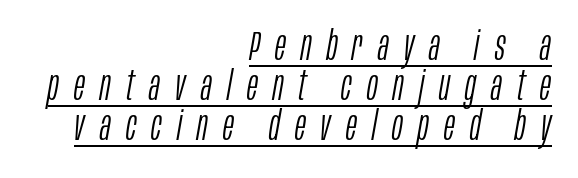
A typesetter would call this proportional, since set widths differ per character. A typesetter would call this leading minimal, almost set solid. These lines have a slow, spaced-out rhythm from letter to letter. A light-to-regular cut is what we see here. Has an underline been added? It has.
